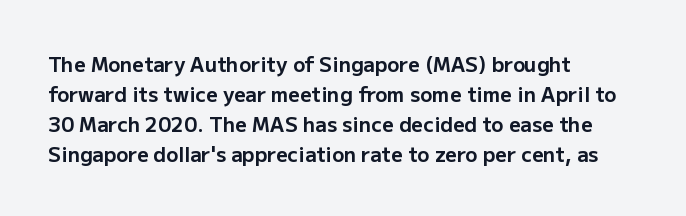
Alignment: flush left. Tall strokes in this sample are plumb rather than angled. Successive baselines arrive at the customary interval. The rendering uses a bold face; every stroke is thick and dark. The specimen omits any rule beneath the text block's lines. Short note: letters normally spaced.
